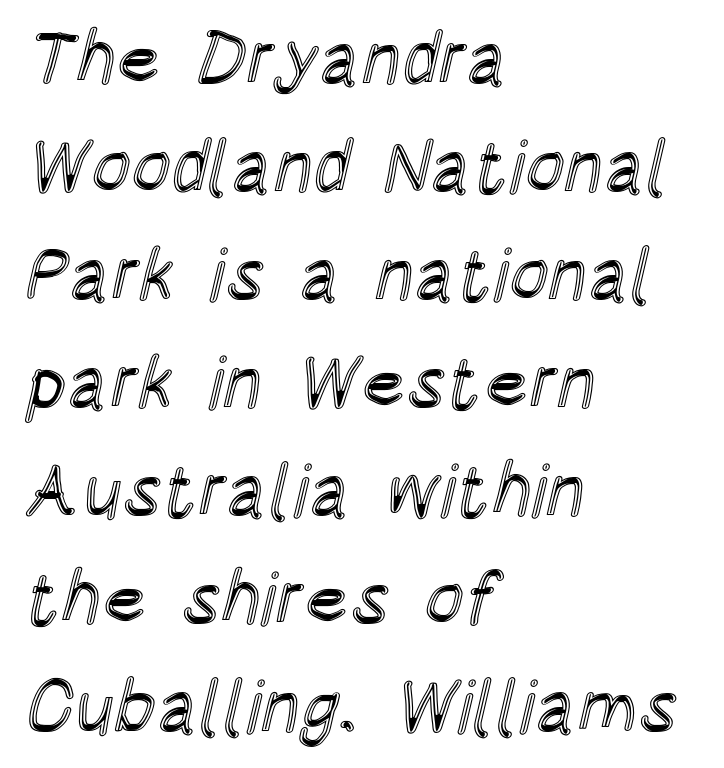
Q: Is the text italic (slanted)? A: Yes.
Q: Is the text underlined? A: No.
Q: How is the paragraph aligned? A: Left-aligned.
Q: Is the spacing between letters normal or unusually wide? A: Normal.
Q: Is the spacing between lines tight, normal or loose? A: Normal.
Q: Width (condensed, normal, or wide)? A: Condensed.
Q: x-height? A: Large.
Q: Monospaced? A: No.
